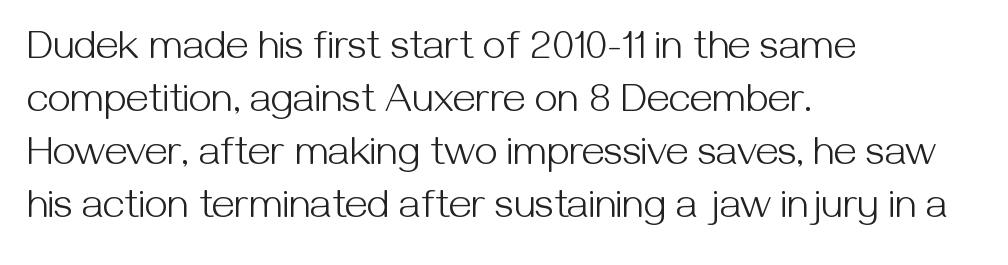
The image shows 41 px light sans-serif type, upright; set left-aligned, normal line spacing (1.29x), normal letter spacing, not underlined; medium stroke contrast and a medium x-height.
